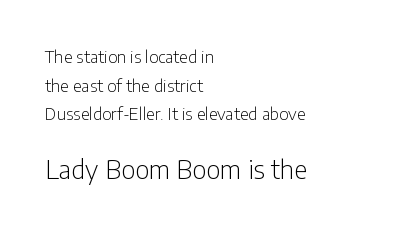
Q: Is the text bold? A: No.
Q: Is the text italic (slanted)? A: No, it is upright.
Q: Is the text underlined? A: No.
Q: How is the paragraph aligned? A: Left-aligned.
Q: Is the spacing between letters normal or unusually wide? A: Normal.
Q: Is the spacing between lines tight, normal or loose? A: Normal.
Q: Which block of text is set in a larger size, the first (top) or the second (bottom)? A: The second (bottom) one.
